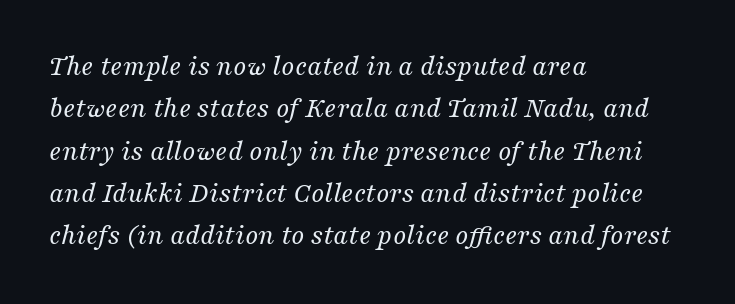
The image shows 29 px regular-weight serif type, italic (leaning right); set left-aligned, normal line spacing (1.46x), normal letter spacing, not underlined; medium stroke contrast and a medium x-height.
